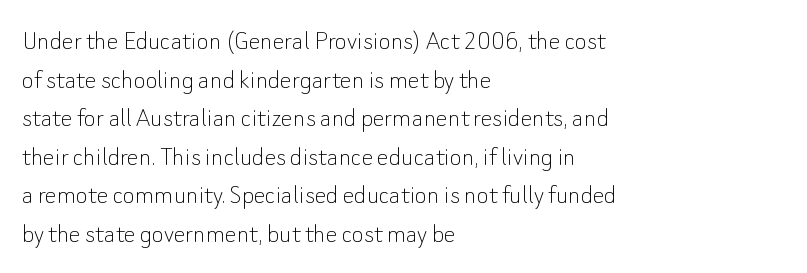
The image shows 29 px thin sans-serif type, upright; set left-aligned, normal line spacing (1.33x), normal letter spacing, not underlined; low stroke contrast and a small x-height.
